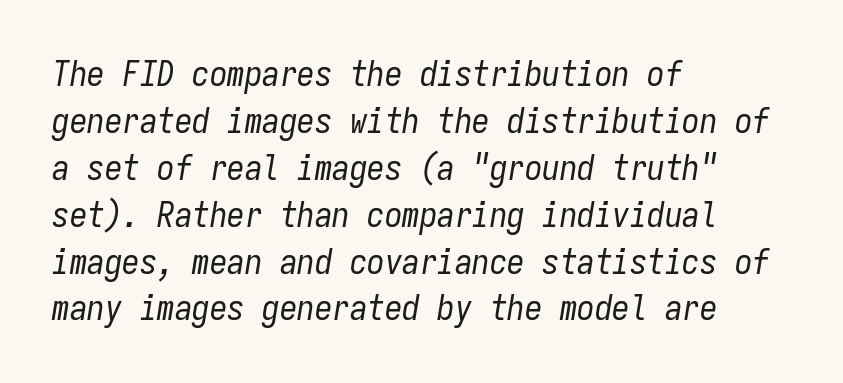
The image shows 35 px regular-weight, condensed type, italic (leaning right), monospaced; set left-aligned, normal line spacing (1.34x), normal letter spacing, not underlined; low stroke contrast and a medium x-height.
